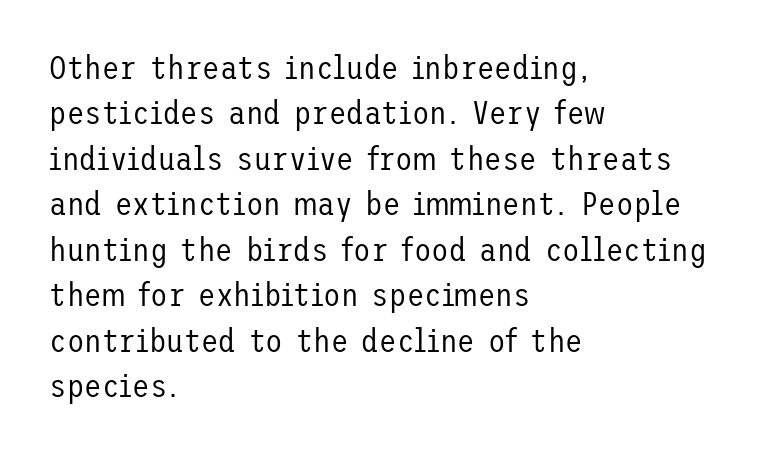
Q: Is the text bold? A: No.
Q: Is the text italic (slanted)? A: No, it is upright.
Q: Is the typeface a serif or a sans-serif typeface? A: Sans-serif.
Q: Is the text underlined? A: No.
Q: How is the paragraph aligned? A: Left-aligned.
Q: Is the spacing between letters normal or unusually wide? A: Normal.
Q: Is the spacing between lines tight, normal or loose? A: Normal.
Q: Width (condensed, normal, or wide)? A: Normal.
Q: Stroke contrast? A: Low.
Q: x-height? A: Medium.
